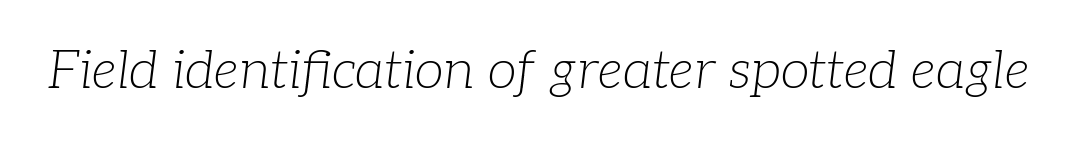
The image shows 53 px light serif type, italic (leaning right); set normal letter spacing, not underlined; low stroke contrast and a medium x-height.
